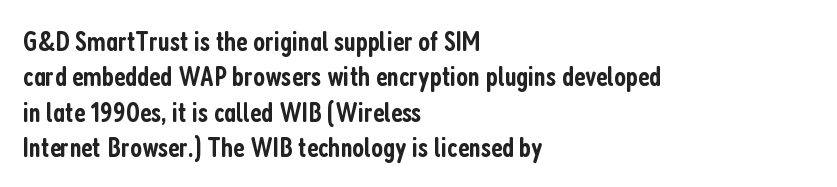
Q: Is the text bold? A: Semi-bold.
Q: Is the text italic (slanted)? A: No, it is upright.
Q: Is the typeface a serif or a sans-serif typeface? A: Sans-serif.
Q: Is the text underlined? A: No.
Q: How is the paragraph aligned? A: Left-aligned.
Q: Is the spacing between letters normal or unusually wide? A: Normal.
Q: Is the spacing between lines tight, normal or loose? A: Normal.
Q: Width (condensed, normal, or wide)? A: Condensed.
Q: Stroke contrast? A: Low.
Q: x-height? A: Medium.
Q: Monospaced? A: No.
